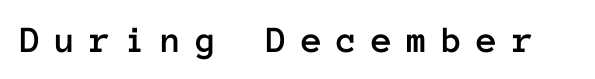
Q: Is the text italic (slanted)? A: No, it is upright.
Q: Is the text underlined? A: No.
Q: Is the spacing between letters normal or unusually wide? A: Unusually wide.
Q: Width (condensed, normal, or wide)? A: Normal.
Q: Stroke contrast? A: Low.
Q: x-height? A: Medium.
Q: Monospaced? A: Yes.
